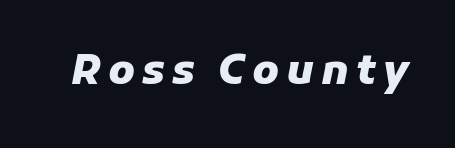
The image shows 41 px heavy type, italic (leaning right); set not underlined; low stroke contrast and a medium x-height.
